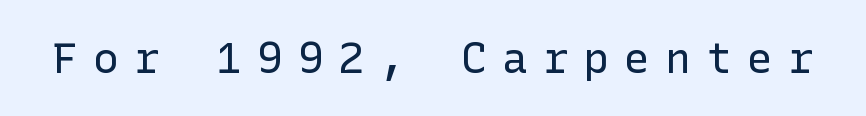
Q: Is the text bold? A: No.
Q: Is the text italic (slanted)? A: No, it is upright.
Q: Is the typeface a serif or a sans-serif typeface? A: Sans-serif.
Q: Is the text underlined? A: No.
Q: Is the spacing between letters normal or unusually wide? A: Unusually wide.
Q: Width (condensed, normal, or wide)? A: Normal.
Q: Stroke contrast? A: Low.
Q: x-height? A: Medium.
